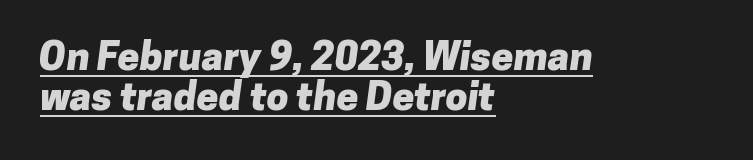
Q: Is the text bold? A: Yes.
Q: Is the typeface a serif or a sans-serif typeface? A: Sans-serif.
Q: Is the text underlined? A: Yes.
Q: How is the paragraph aligned? A: Left-aligned.
Q: Is the spacing between letters normal or unusually wide? A: Normal.
Q: Is the spacing between lines tight, normal or loose? A: Tight.
Q: Width (condensed, normal, or wide)? A: Normal.
Q: Stroke contrast? A: Low.
Q: x-height? A: Medium.
Q: Monospaced? A: No.
